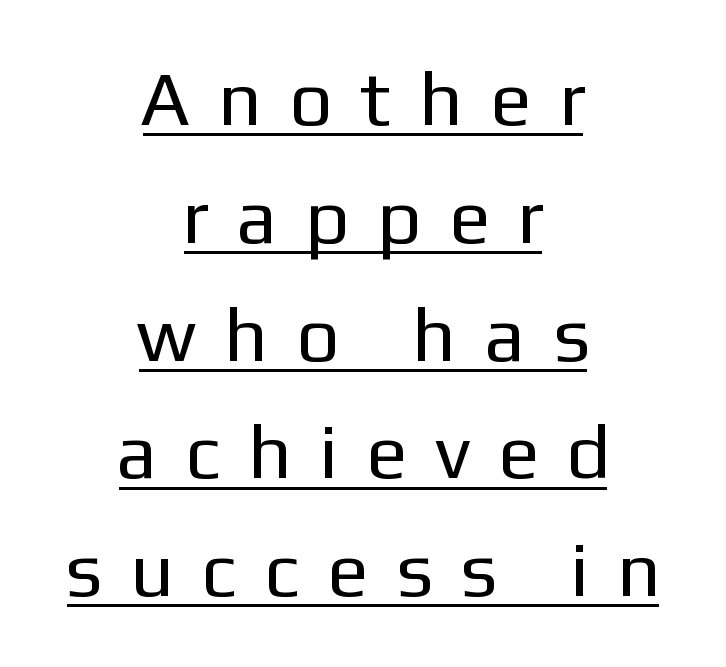
The image shows 76 px regular-weight sans-serif type, upright; set centered, normal line spacing (1.55x), unusually wide letter spacing (+0.44 em), underlined; low stroke contrast and a medium x-height.
